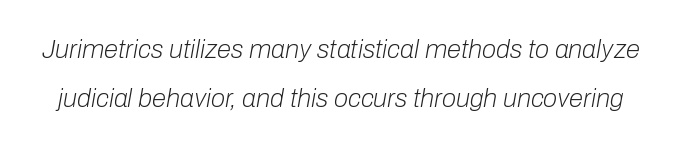
Q: Is the text bold? A: No.
Q: Is the text italic (slanted)? A: Yes, it leans right by about 10 degrees.
Q: Is the text underlined? A: No.
Q: Is the spacing between letters normal or unusually wide? A: Normal.
